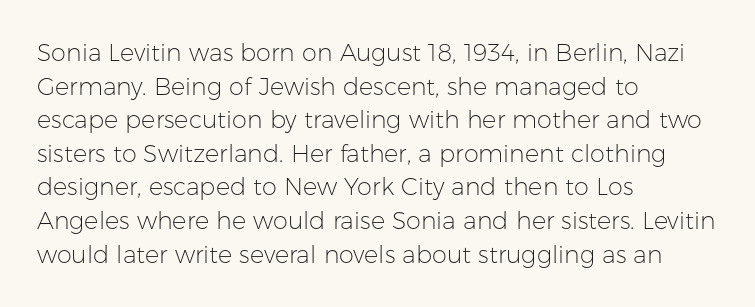
Does the copy run flush right? No — it runs flush left. Does extra space separate the letters? No, they use regular spacing. The letters look calm and open, with moderate or lighter stems. Beneath every word, the page is bare. Normally led — the rows are evenly, conventionally spaced.
